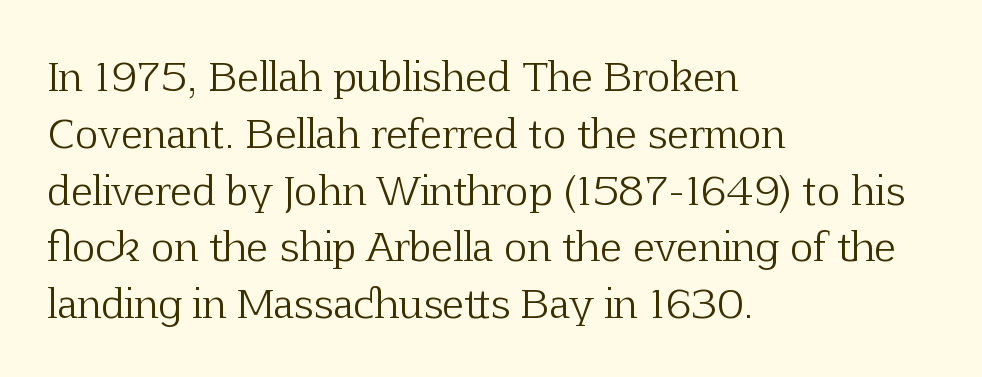
Left-aligned paragraph, ragged on the right. Nobody drew a line under any word here. Successive baselines arrive at the customary interval. Proportional: the letters do not fall into vertical columns.
